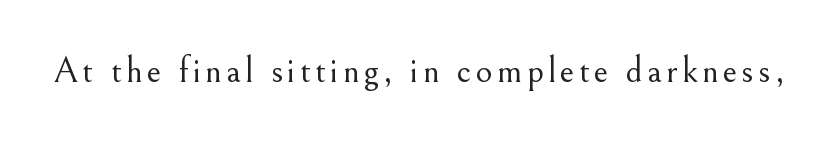
Q: Is the text bold? A: No.
Q: Is the text italic (slanted)? A: No, it is upright.
Q: Is the typeface a serif or a sans-serif typeface? A: Serif.
Q: Is the text underlined? A: No.
Q: Width (condensed, normal, or wide)? A: Normal.
Q: Stroke contrast? A: Medium.
Q: x-height? A: Small.
Q: Monospaced? A: No.
